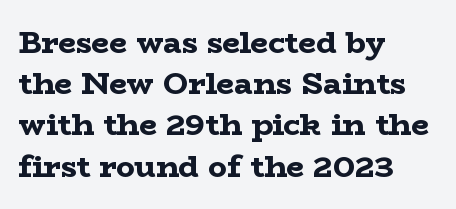
A clean baseline with only descenders dipping below it. Students, note that the glyphs here touch the page at normal intervals. Whoever set this chose a conventional vertical rhythm. This is heavy type, rendered in bold. Does the copy run flush right? No — it runs flush left.
